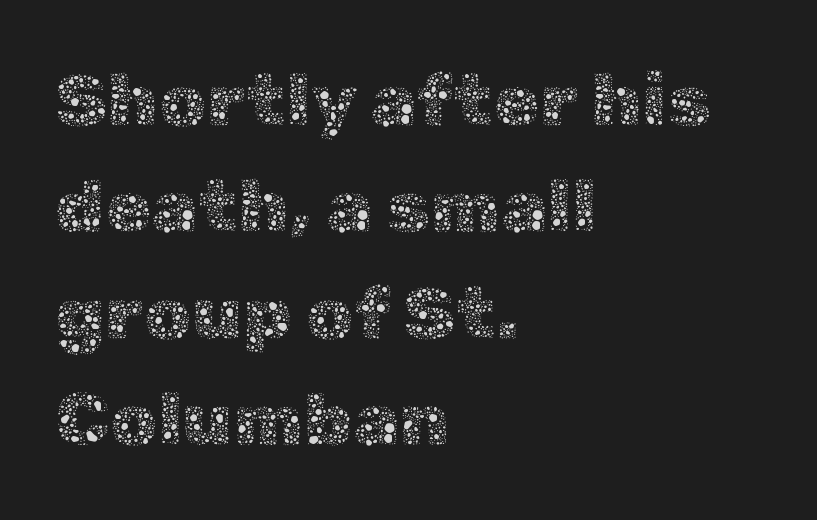
The setting favours the left margin, as ordinary paragraphs usually do. Honestly, the row spacing looks completely unremarkable. The specimen reads as upright at a glance. The passage shown is not bold in any degree. The specimen omits any rule beneath the text block's lines. A typesetter would call this zero additional tracking.
